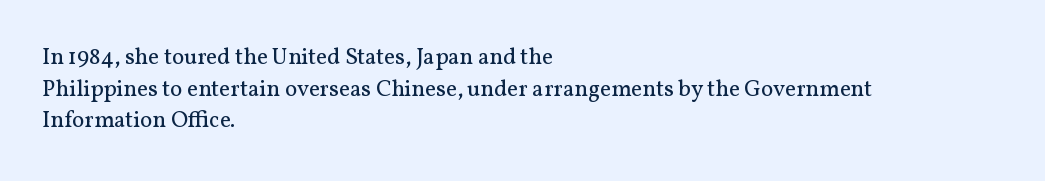
{"italic": "no", "bold": "no", "underline": "no", "align": "left", "line_spacing": "normal", "line_spacing_ratio": 1.38, "letter_spacing": "normal", "letter_spacing_em": 0.0, "glyph_px": 23}
